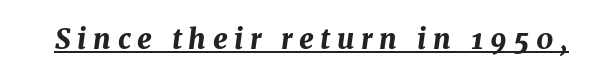
This sample uses an oblique cut, with every glyph tilted off the vertical. I'd describe the lettering as bold — thick and assertive. Notice how a bar underscores the lettering throughout. Loose tracking; the words dissolve into strings of separated letters. The passage shown is typed in a proportional face where columns would drift.
